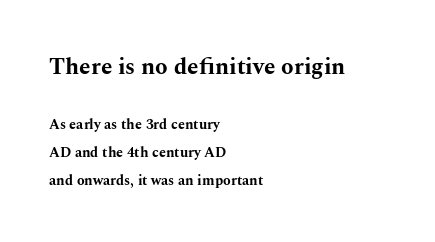
Q: Is the text bold? A: Yes.
Q: Is the text italic (slanted)? A: No, it is upright.
Q: Is the text underlined? A: No.
Q: How is the paragraph aligned? A: Left-aligned.
Q: Is the spacing between letters normal or unusually wide? A: Normal.
Q: Is the spacing between lines tight, normal or loose? A: Loose.
Q: Which block of text is set in a larger size, the first (top) or the second (bottom)? A: The first (top) one.
